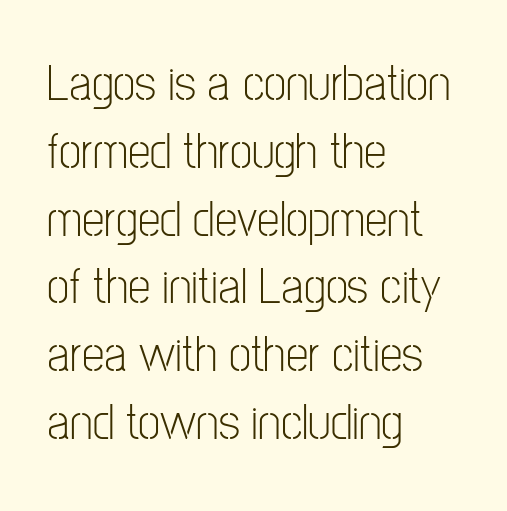
The lettering holds an erect, upright posture throughout. Bold? No — there's no thickening of the strokes. Baseline-to-baseline distance is the conventional proportion of letter height. Spacing verdict: proportional, widths tailored to each character.
